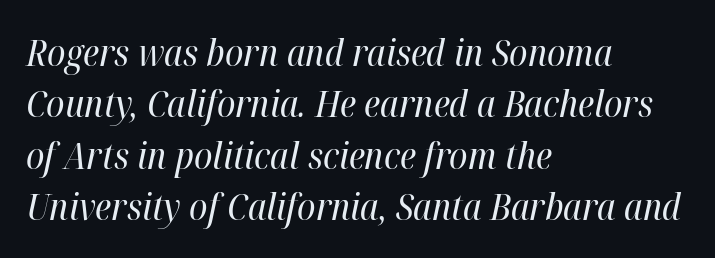
{"italic": "yes", "lean": "right", "slant_degrees": 12, "bold": "no", "weight": "regular", "width": "condensed", "stroke_contrast": "high", "x_height": "medium", "monospaced": "no", "underline": "no", "align": "left", "line_spacing": "normal", "line_spacing_ratio": 1.39, "letter_spacing": "normal", "letter_spacing_em": 0.0, "glyph_px": 37}
